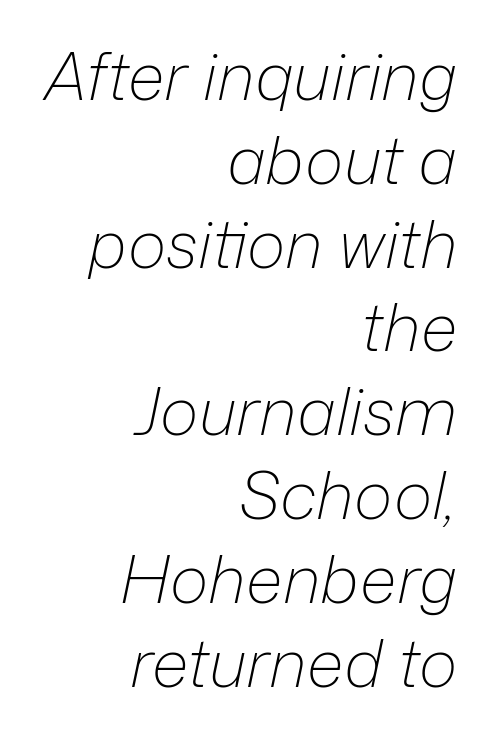
Q: Is the text bold? A: No.
Q: Is the text italic (slanted)? A: Yes, it leans right by about 12 degrees.
Q: Is the text underlined? A: No.
Q: How is the paragraph aligned? A: Right-aligned.
Q: Is the spacing between letters normal or unusually wide? A: Normal.
Q: Is the spacing between lines tight, normal or loose? A: Normal.
Q: Width (condensed, normal, or wide)? A: Normal.
Q: Stroke contrast? A: Low.
Q: x-height? A: Medium.
Q: Monospaced? A: No.
